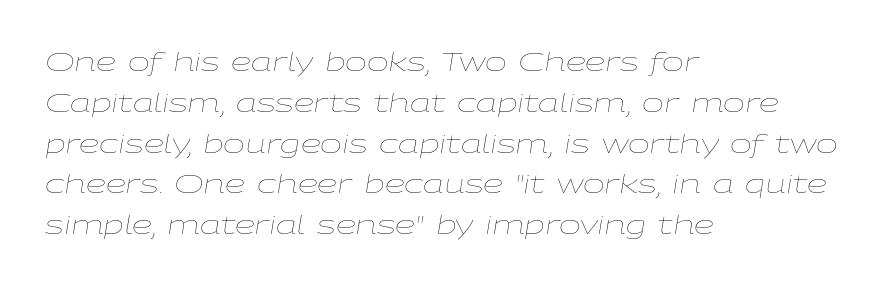
The image shows 26 px text type, italic (leaning right); set left-aligned, normal line spacing (1.57x), normal letter spacing, not underlined.
